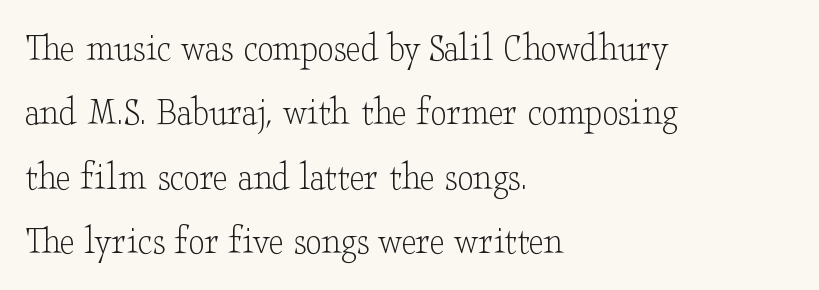
The image shows 41 px light, wide serif type, upright; set left-aligned, normal line spacing (1.57x), normal letter spacing, not underlined; low stroke contrast and a small x-height.
